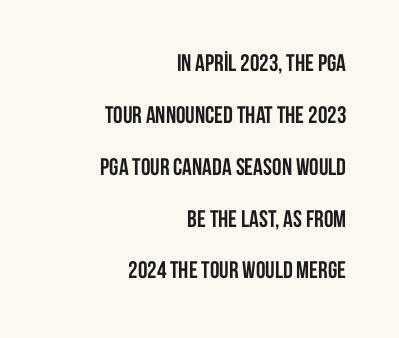
The image shows 24 px bold type, upright; set right-aligned, loose line spacing (2.16x), normal letter spacing, not underlined.
